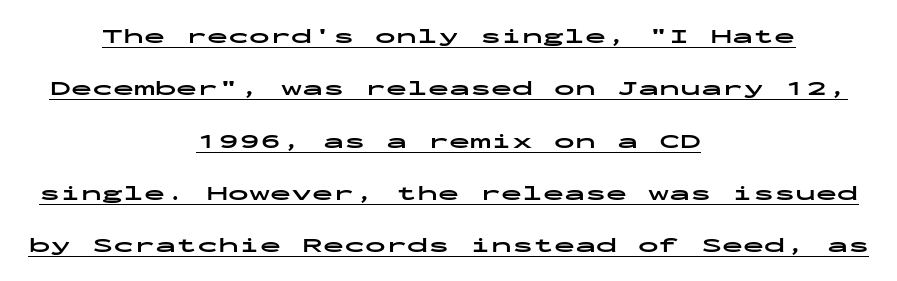
{"italic": "no", "bold": "yes", "underline": "yes", "align": "center", "line_spacing": "loose", "line_spacing_ratio": 2.49, "letter_spacing": "normal", "letter_spacing_em": 0.0, "glyph_px": 21}
